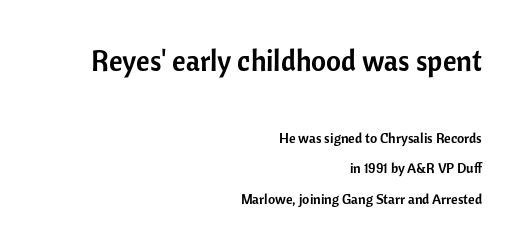
The image shows 29 px sans-serif type, upright; set right-aligned, loose line spacing (2.19x), normal letter spacing, not underlined; the first (top) block is 2.07x larger; low stroke contrast and a medium x-height.
